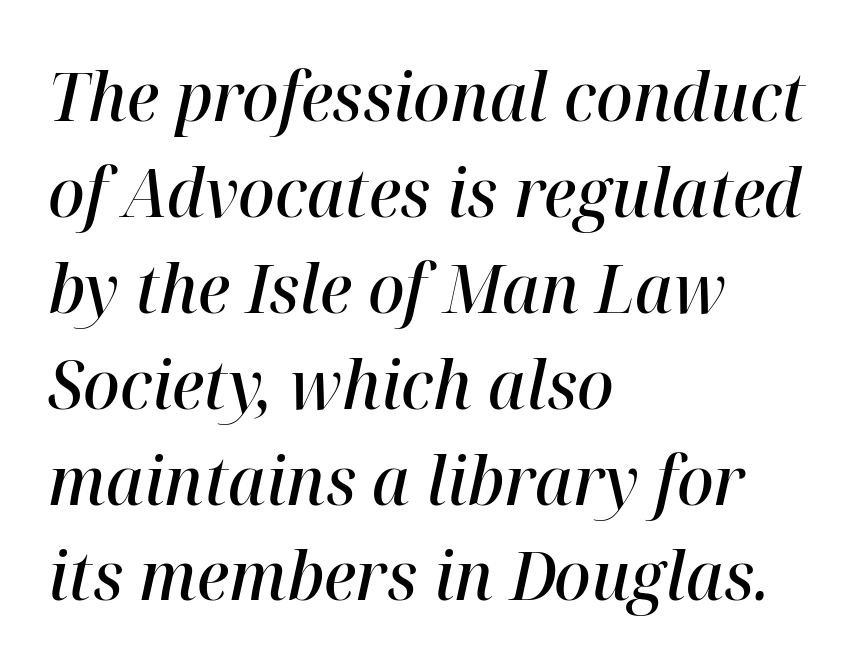
Q: Is the text bold? A: Semi-bold.
Q: Is the text italic (slanted)? A: Yes, it leans right by about 12 degrees.
Q: Is the text underlined? A: No.
Q: How is the paragraph aligned? A: Left-aligned.
Q: Is the spacing between letters normal or unusually wide? A: Normal.
Q: Is the spacing between lines tight, normal or loose? A: Normal.
Q: Width (condensed, normal, or wide)? A: Normal.
Q: Stroke contrast? A: High.
Q: x-height? A: Medium.
Q: Monospaced? A: No.
